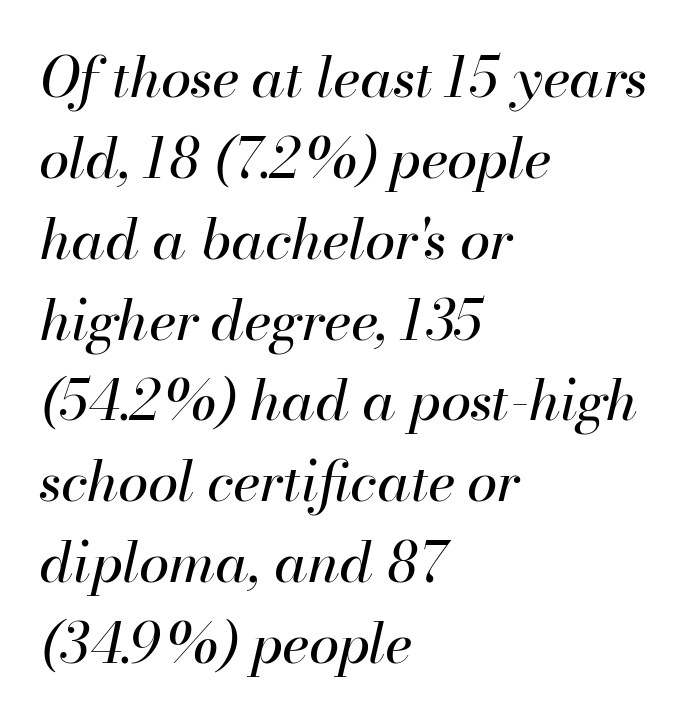
Is this a fixed-width face? No — the glyphs have proportional, varying widths. Emphasis-style slanted type is in use. Line spacing here is normal. Descender tails drop into unmarked territory. In terms of letterspacing, this is plain default setting. The paragraph has a hard left edge and a soft right edge.
